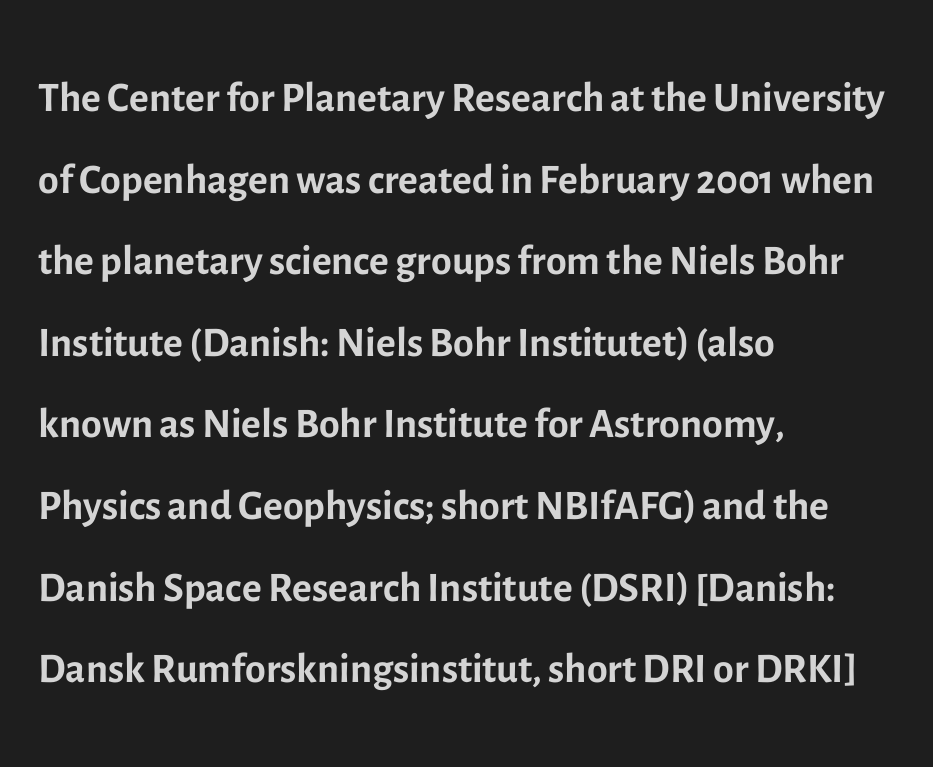
Nope, not italic — everything's standing straight. Classification — sans serif. Is the stroke heavy? The answer is a plain regular-or-lighter. Successive baselines arrive at the customary interval.
